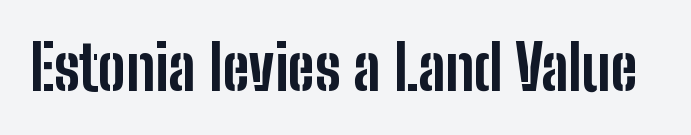
There is no visible air inserted between adjacent glyphs. The rendering shows plain stroke endings on the letterforms — a sans-serif design. Italic? Not at all — the glyphs are vertical. Typographic density is high because the face is bold. These lines are rendered in a variable-pitch font.
